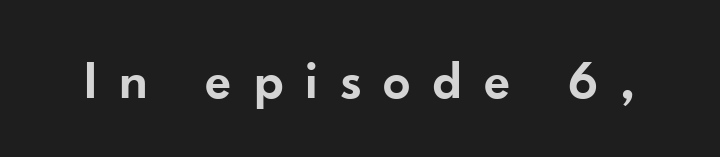
Q: Is the text bold? A: Semi-bold.
Q: Is the text italic (slanted)? A: No, it is upright.
Q: Is the typeface a serif or a sans-serif typeface? A: Sans-serif.
Q: Is the text underlined? A: No.
Q: Is the spacing between letters normal or unusually wide? A: Unusually wide.
Q: Width (condensed, normal, or wide)? A: Normal.
Q: Stroke contrast? A: Low.
Q: x-height? A: Small.
Q: Monospaced? A: No.
